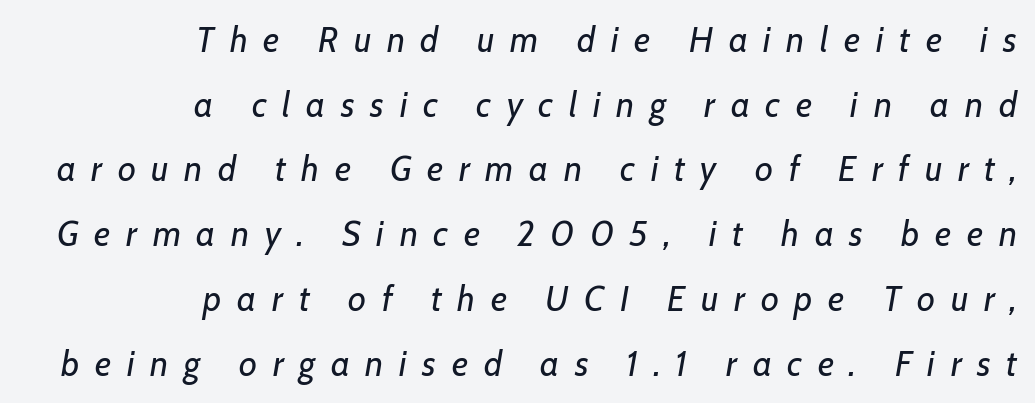
The image shows 35 px regular-weight type, italic (leaning right); set right-aligned, line spacing 1.85x, unusually wide letter spacing (+0.45 em), not underlined; low stroke contrast and a medium x-height.
